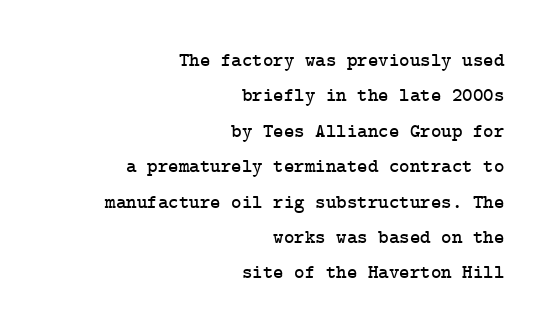
Check the space under the baseline: it is left empty. Tall strokes in this sample are plumb rather than angled. The type is set solid horizontally, with unmodified tracking. Casual observation: everything's shoved over to the right.
